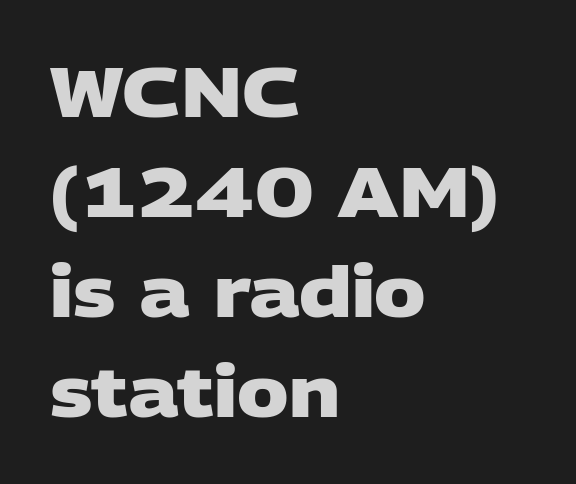
The image shows 69 px heavy, wide sans-serif type; set left-aligned, normal line spacing (1.45x), normal letter spacing, not underlined; low stroke contrast and a large x-height.
